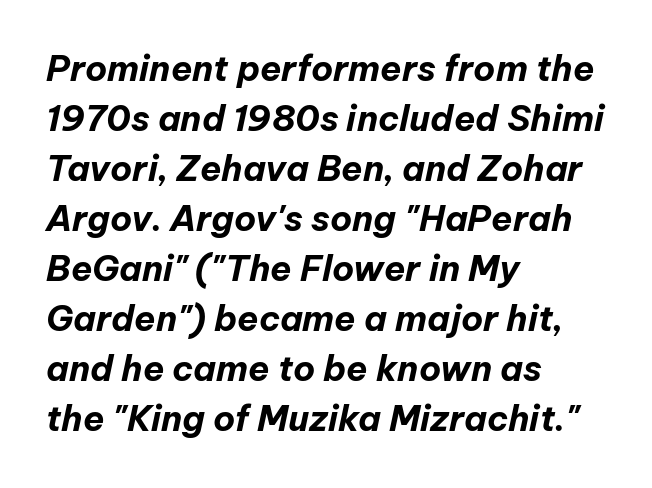
The image shows 35 px bold type, italic (leaning right); set left-aligned, normal line spacing (1.43x), normal letter spacing, not underlined; low stroke contrast and a medium x-height.
